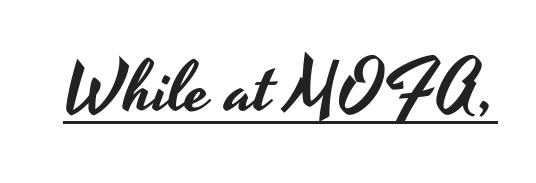
Note the varied advance widths — an 'i' is clearly narrower than an 'm'. Glance below the letters and you will spot a drawn line. The text was rendered using a sans face with plain stroke endings. Nobody touched the tracking dial on this one.
